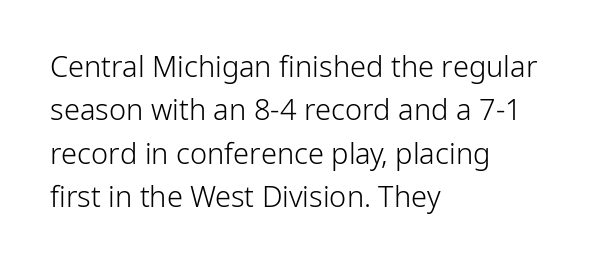
These glyphs show unthickened strokes, regular width or finer. Check where the strokes stop: nothing finishes them off — pure sans. Is this a fixed-width face? No — the glyphs have proportional, varying widths. Horizontally, the lines are justified to the leading edge only. Descenders are the only things crossing below the line.
